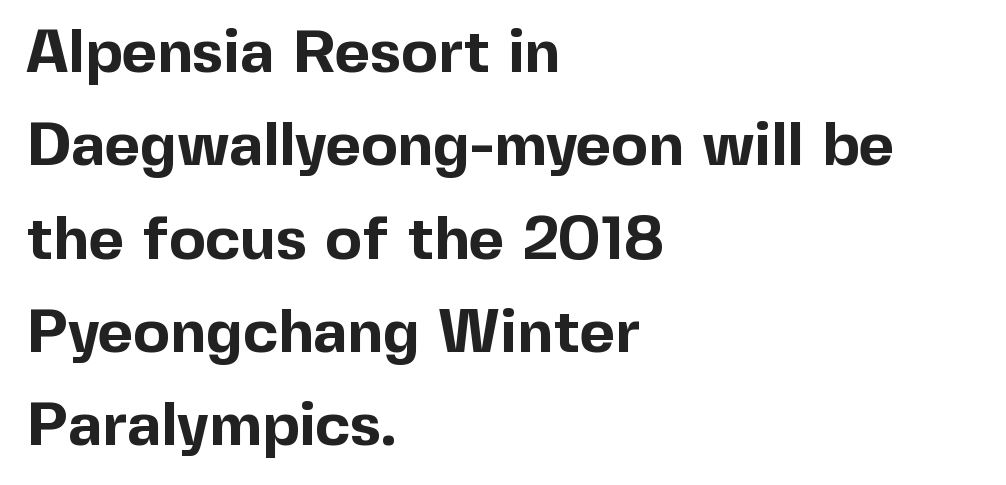
The image shows 61 px bold sans-serif type, upright; set left-aligned, normal line spacing (1.53x), normal letter spacing, not underlined; a medium x-height.
